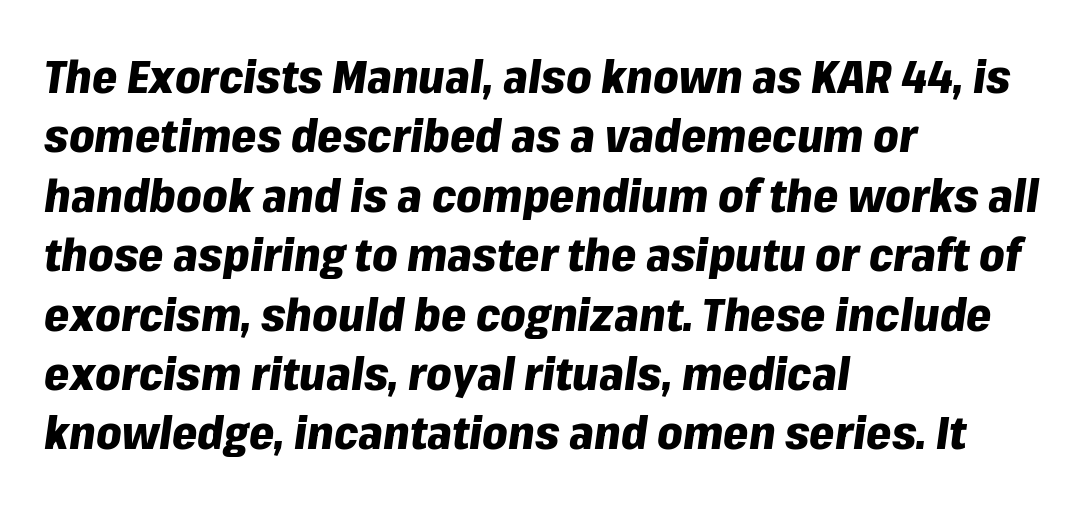
{"italic": "yes", "lean": "right", "slant_degrees": 8, "bold": "yes", "weight": "heavy", "width": "normal", "stroke_contrast": "low", "x_height": "medium", "monospaced": "no", "underline": "no", "align": "left", "line_spacing": "normal", "line_spacing_ratio": 1.32, "letter_spacing": "normal", "letter_spacing_em": 0.0, "glyph_px": 45}
